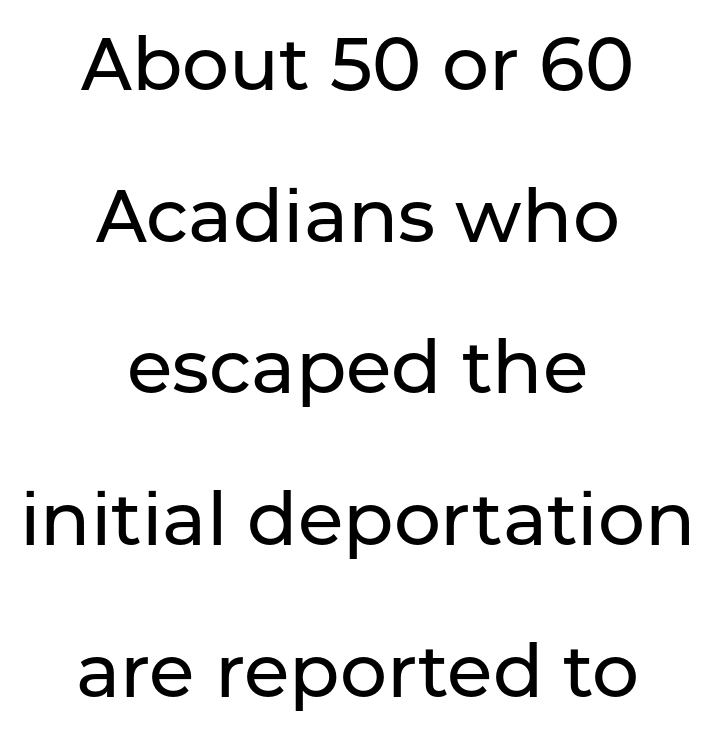
{"serif": "no", "italic": "no", "width": "normal", "stroke_contrast": "low", "x_height": "medium", "monospaced": "no", "underline": "no", "align": "center", "line_spacing": "loose", "line_spacing_ratio": 2.05, "letter_spacing": "normal", "letter_spacing_em": 0.0, "glyph_px": 74}
